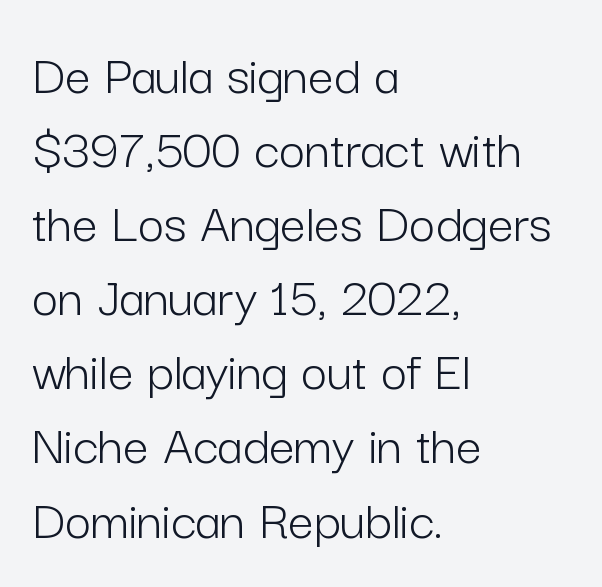
Q: Is the text bold? A: No.
Q: Is the text italic (slanted)? A: No, it is upright.
Q: Is the typeface a serif or a sans-serif typeface? A: Sans-serif.
Q: Is the text underlined? A: No.
Q: How is the paragraph aligned? A: Left-aligned.
Q: Is the spacing between letters normal or unusually wide? A: Normal.
Q: Is the spacing between lines tight, normal or loose? A: Normal.
Q: Width (condensed, normal, or wide)? A: Normal.
Q: Stroke contrast? A: Low.
Q: x-height? A: Medium.
Q: Monospaced? A: No.
